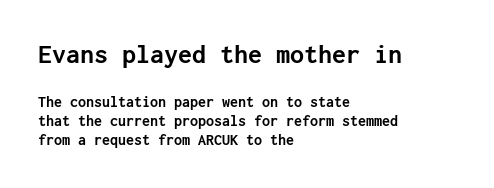
{"serif": "no", "italic": "no", "bold": "yes", "weight": "semibold", "width": "normal", "stroke_contrast": "low", "x_height": "medium", "underline": "no", "align": "left", "line_spacing_ratio": 1.18, "letter_spacing": "normal", "letter_spacing_em": 0.0, "larger_block": "first", "size_ratio": 1.75, "glyph_px": 28}
